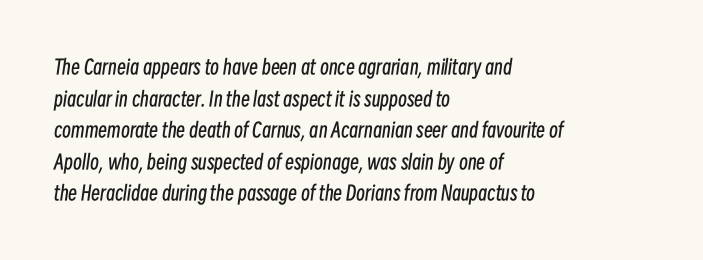
Q: Is the text bold? A: No.
Q: Is the text italic (slanted)? A: Yes, it leans right by about 8 degrees.
Q: Is the text underlined? A: No.
Q: How is the paragraph aligned? A: Left-aligned.
Q: Is the spacing between letters normal or unusually wide? A: Normal.
Q: Is the spacing between lines tight, normal or loose? A: Normal.
